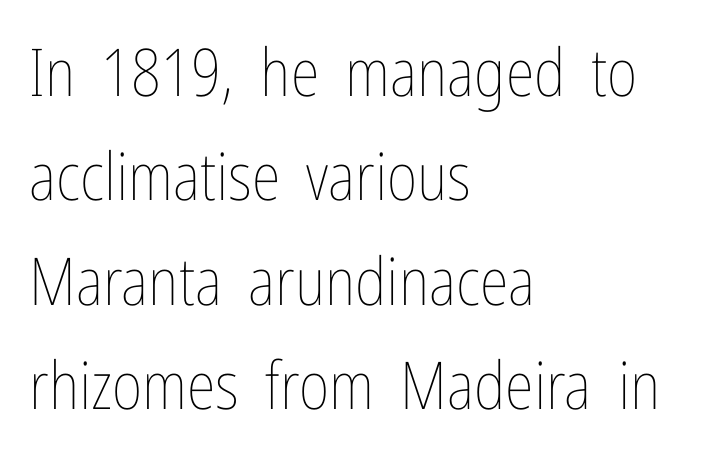
{"italic": "no", "bold": "no", "weight": "thin", "width": "condensed", "stroke_contrast": "low", "x_height": "medium", "monospaced": "no", "underline": "no", "align": "left", "line_spacing": "normal", "line_spacing_ratio": 1.58, "letter_spacing": "normal", "letter_spacing_em": 0.0, "glyph_px": 66}
